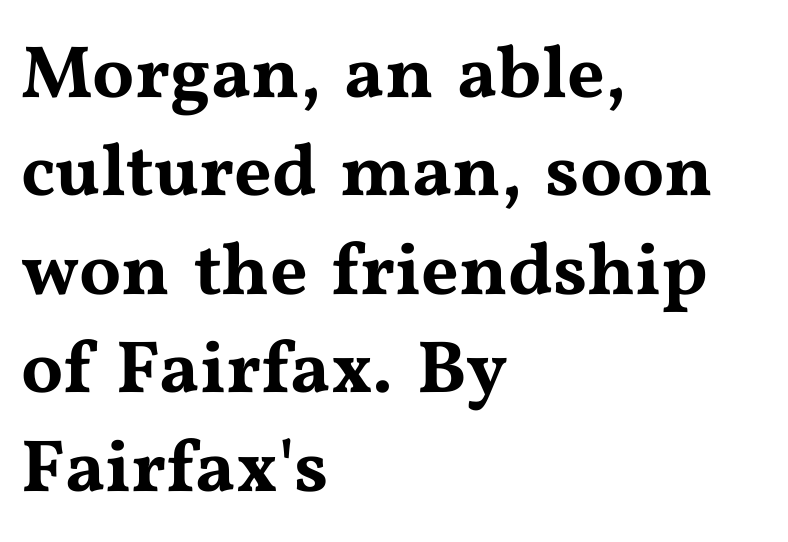
Q: Is the text italic (slanted)? A: No, it is upright.
Q: Is the typeface a serif or a sans-serif typeface? A: Serif.
Q: Is the text underlined? A: No.
Q: How is the paragraph aligned? A: Left-aligned.
Q: Is the spacing between letters normal or unusually wide? A: Normal.
Q: Is the spacing between lines tight, normal or loose? A: Normal.
Q: Width (condensed, normal, or wide)? A: Wide.
Q: Stroke contrast? A: Medium.
Q: x-height? A: Medium.
Q: Monospaced? A: No.
